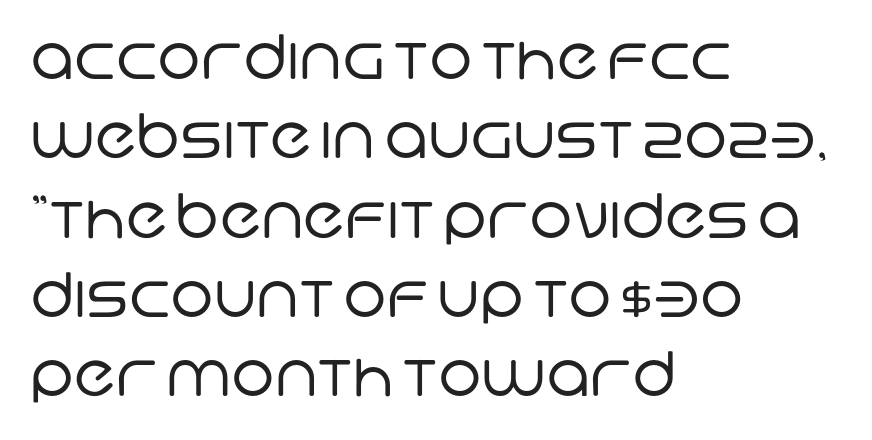
Note the varied advance widths — an 'i' is clearly narrower than an 'm'. This rendering leaves character spacing at its baseline value. The strokes carry an ordinary text weight at most. All the whitespace from short lines collects on the right. In terms of letterform style, serifs are entirely absent. Nobody drew a line under any word here.
